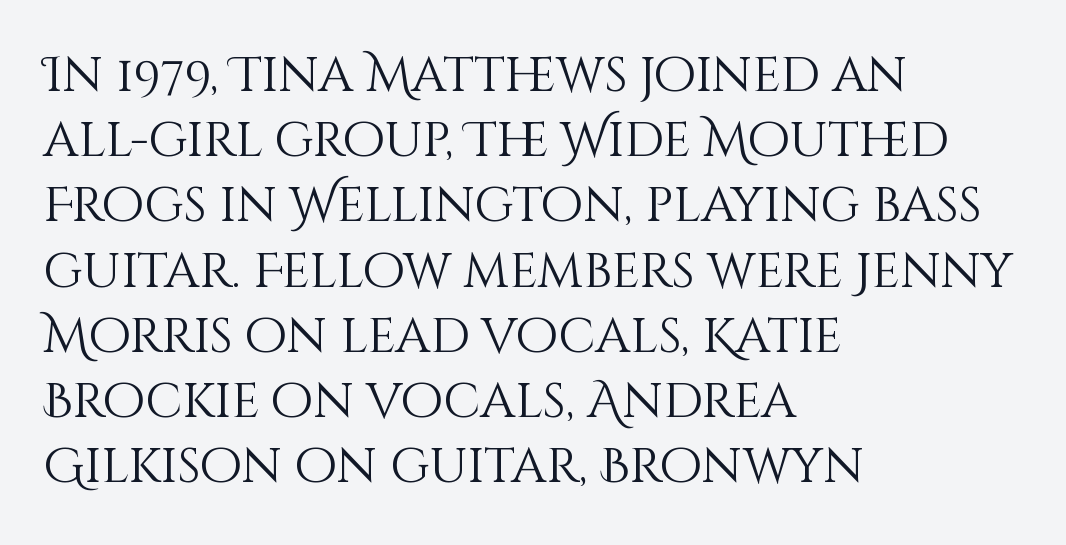
The image shows 49 px light type, upright; set left-aligned, normal line spacing (1.33x), normal letter spacing, not underlined; medium stroke contrast and a large x-height.
